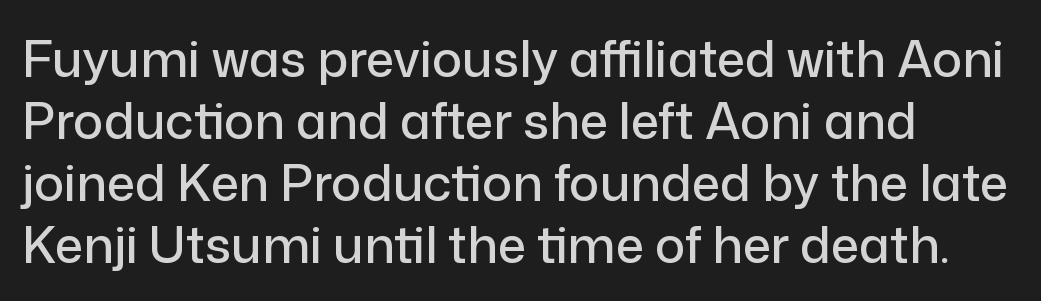
The image shows 50 px sans-serif type, upright; set left-aligned, line spacing 1.24x, normal letter spacing, not underlined; low stroke contrast and a medium x-height.
